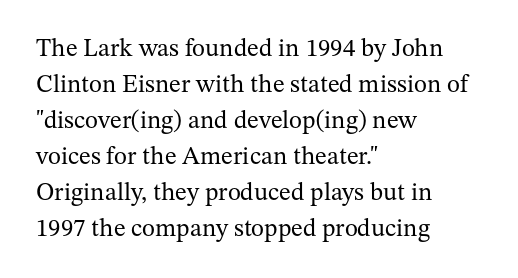
The rendering anchors every line to the left-hand side. Words appear dense and cohesive because spacing is normal. Does the leading feel generous? No, just average. A quiet, ordinary-to-light weight characterises the typeface.
